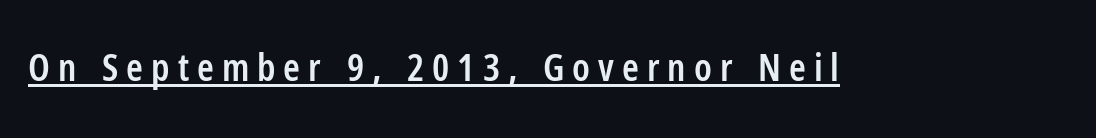
{"serif": "no", "italic": "no", "bold": "semi", "weight": "semibold", "width": "condensed", "stroke_contrast": "low", "x_height": "medium", "monospaced": "no", "underline": "yes", "letter_spacing": "wide", "letter_spacing_em": 0.21, "glyph_px": 38}
